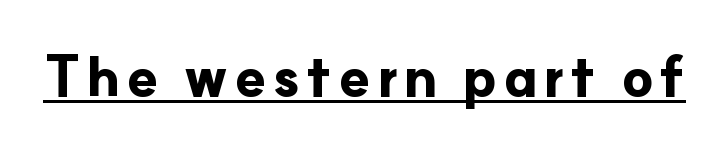
The image shows 56 px bold sans-serif type, upright; set underlined; low stroke contrast and a small x-height.
